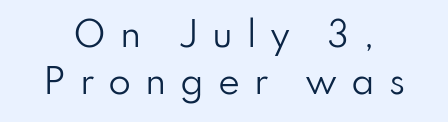
The image shows 33 px regular-weight sans-serif type, upright; set normal line spacing (1.43x), unusually wide letter spacing (+0.42 em), not underlined; low stroke contrast and a small x-height.
